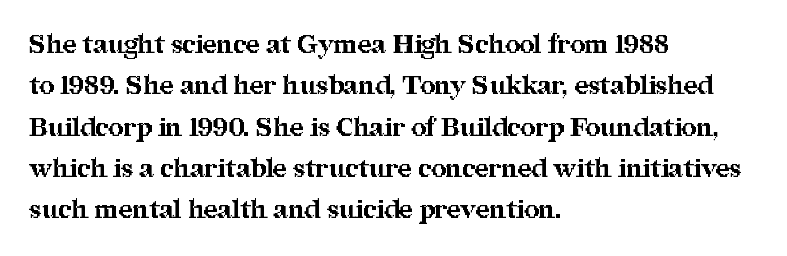
The image shows 26 px bold type, upright; set left-aligned, normal line spacing (1.59x), normal letter spacing, not underlined.
